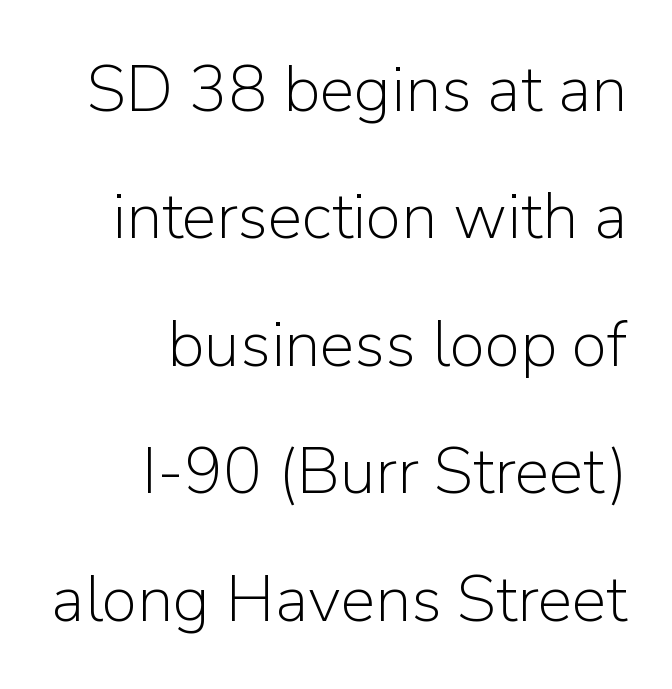
Q: Is the text bold? A: No.
Q: Is the text italic (slanted)? A: No, it is upright.
Q: Is the typeface a serif or a sans-serif typeface? A: Sans-serif.
Q: Is the text underlined? A: No.
Q: How is the paragraph aligned? A: Right-aligned.
Q: Is the spacing between letters normal or unusually wide? A: Normal.
Q: Is the spacing between lines tight, normal or loose? A: Loose.
Q: Width (condensed, normal, or wide)? A: Normal.
Q: Stroke contrast? A: Low.
Q: x-height? A: Medium.
Q: Monospaced? A: No.
